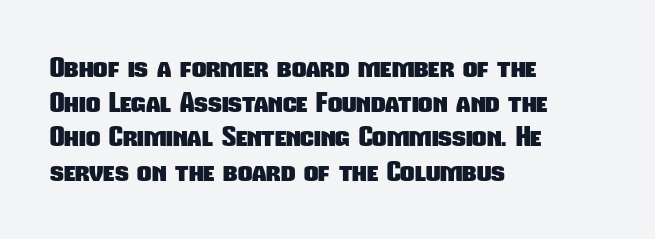
{"serif": "no", "bold": "yes", "weight": "heavy", "width": "condensed", "stroke_contrast": "low", "x_height": "medium", "monospaced": "no", "underline": "no", "align": "left", "line_spacing_ratio": 1.24, "letter_spacing": "normal", "letter_spacing_em": 0.0, "glyph_px": 28}
